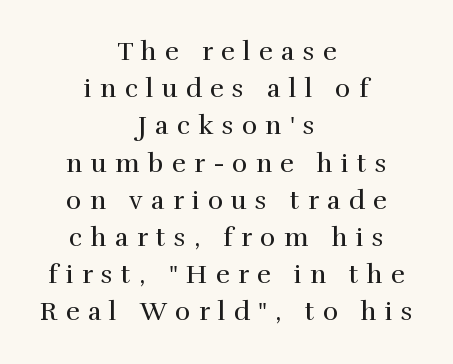
The image shows 26 px text type, upright; set centered, normal line spacing (1.43x), unusually wide letter spacing (+0.32 em), not underlined.
